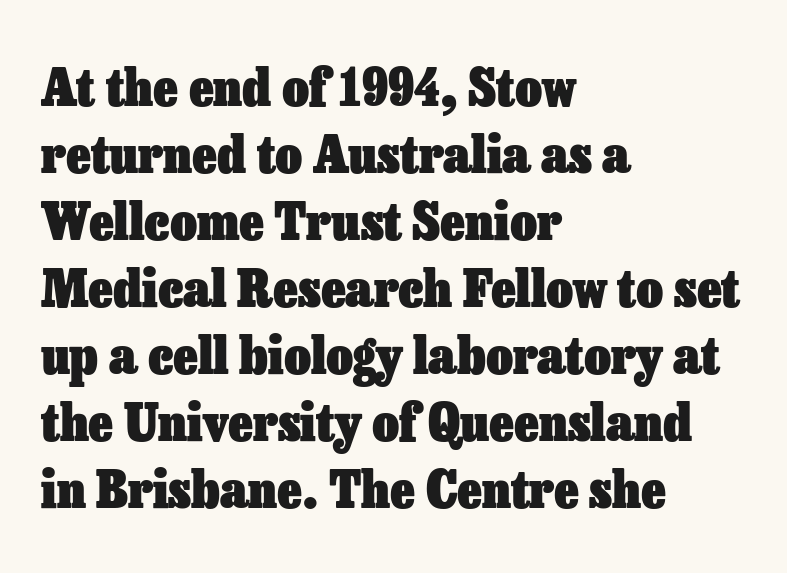
Caption: multi-line text, flush left, ragged right. Designer's note — italics off, roman on. Strokes here are thick enough to call this a true bold. Descender tails drop into unmarked territory. Each word holds together tightly as a unit, with standard inter-letter gaps.
